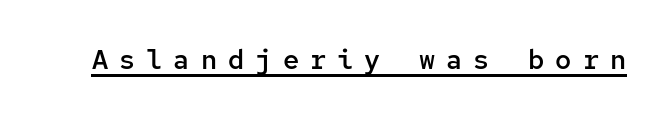
The image shows 27 px text type, upright; set unusually wide letter spacing (+0.41 em), underlined.
